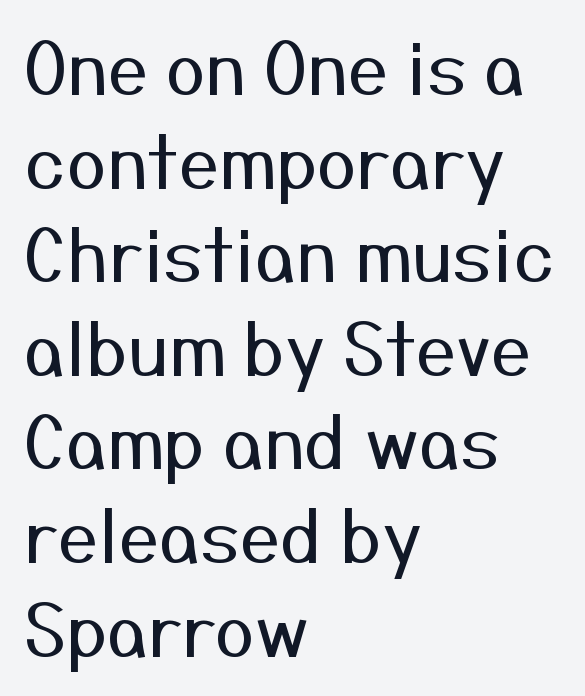
Q: Is the text bold? A: No.
Q: Is the text italic (slanted)? A: No, it is upright.
Q: Is the typeface a serif or a sans-serif typeface? A: Sans-serif.
Q: Is the text underlined? A: No.
Q: How is the paragraph aligned? A: Left-aligned.
Q: Is the spacing between letters normal or unusually wide? A: Normal.
Q: Is the spacing between lines tight, normal or loose? A: Normal.
Q: Width (condensed, normal, or wide)? A: Normal.
Q: Stroke contrast? A: Medium.
Q: x-height? A: Medium.
Q: Monospaced? A: No.
